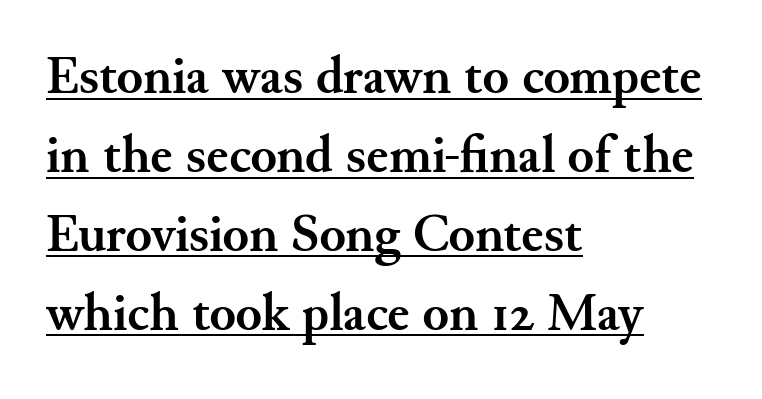
Its strokes are broad and dark, the hallmark of bold type. The passage shown is underscored from start to finish. Leftover space on each line is placed entirely after the last word. You could call the tracking neutral — neither tight nor loose. Italic: no, the glyphs are upright roman.
